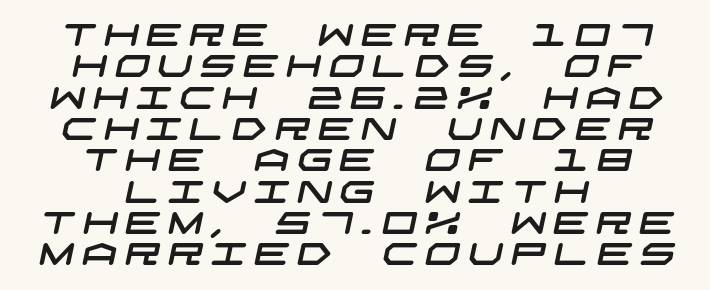
{"serif": "no", "width": "wide", "stroke_contrast": "low", "x_height": "large", "underline": "no", "align": "center", "line_spacing": "tight", "line_spacing_ratio": 1.01, "letter_spacing": "wide", "letter_spacing_em": 0.25, "glyph_px": 31}
